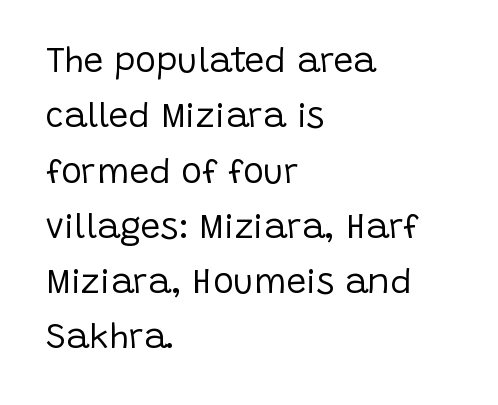
The type family on display is of the sans-serif kind. These lines were composed using upright roman letters. The type is set solid horizontally, with unmodified tracking. Compared with a centered layout, this one pins lines to the left instead. The passage shown is not bold in any degree.
